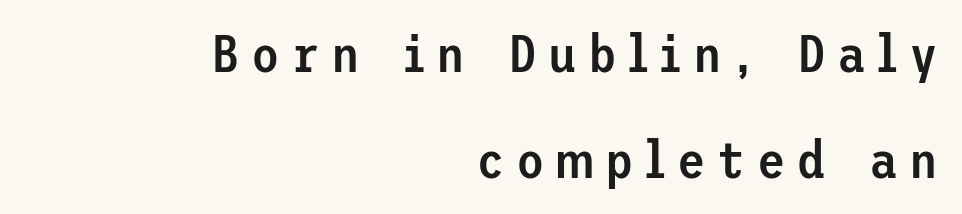
The image shows 52 px semibold sans-serif type, upright; set right-aligned, loose line spacing (2.03x), unusually wide letter spacing (+0.22 em), not underlined; low stroke contrast and a medium x-height.
